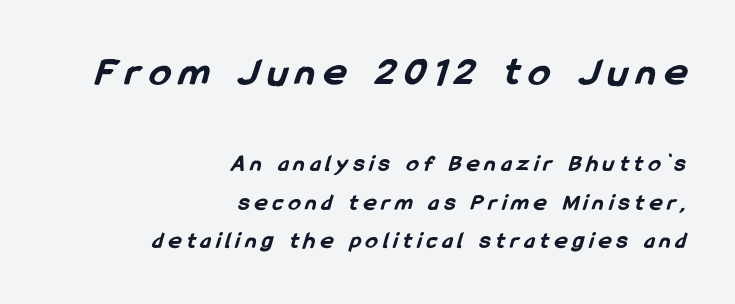
The image shows 42 px bold, condensed sans-serif type; set right-aligned, normal line spacing (1.59x), unusually wide letter spacing (+0.23 em), not underlined; the first (top) block is 1.75x larger; low stroke contrast and a medium x-height.
